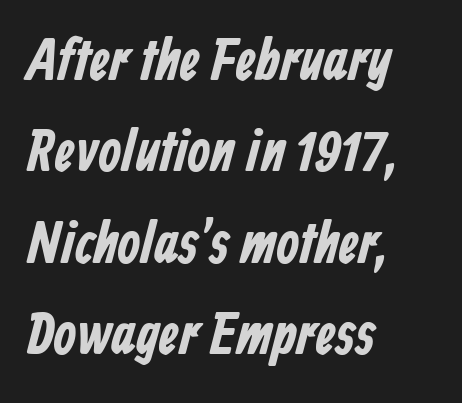
The image shows 59 px bold, condensed sans-serif type; set left-aligned, normal line spacing (1.55x), normal letter spacing, not underlined; low stroke contrast and a medium x-height.
